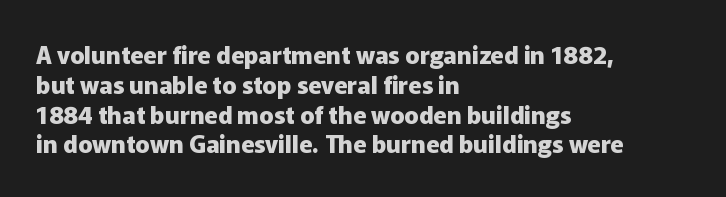
{"italic": "no", "bold": "yes", "underline": "no", "align": "left", "line_spacing_ratio": 1.24, "letter_spacing": "normal", "letter_spacing_em": 0.0, "glyph_px": 24}
